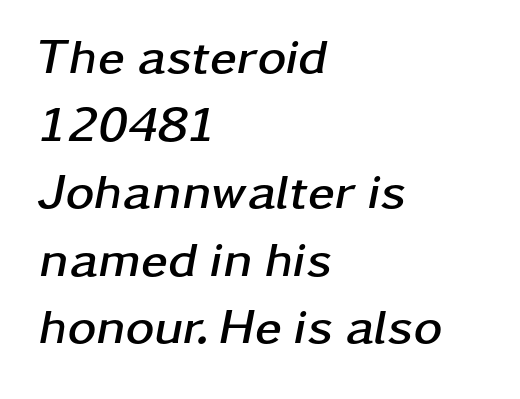
Q: Is the text bold? A: Yes.
Q: Is the text italic (slanted)? A: Yes, it leans right by about 11 degrees.
Q: Is the text underlined? A: No.
Q: How is the paragraph aligned? A: Left-aligned.
Q: Is the spacing between letters normal or unusually wide? A: Normal.
Q: Is the spacing between lines tight, normal or loose? A: Normal.
Q: Width (condensed, normal, or wide)? A: Wide.
Q: Stroke contrast? A: Low.
Q: x-height? A: Medium.
Q: Monospaced? A: No.
